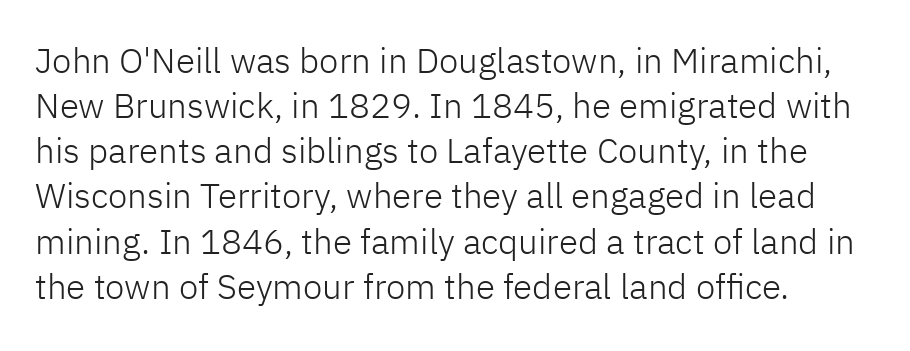
{"serif": "no", "italic": "no", "bold": "no", "weight": "light", "width": "normal", "stroke_contrast": "low", "x_height": "medium", "monospaced": "no", "underline": "no", "align": "left", "line_spacing": "normal", "line_spacing_ratio": 1.29, "letter_spacing": "normal", "letter_spacing_em": 0.0, "glyph_px": 35}
